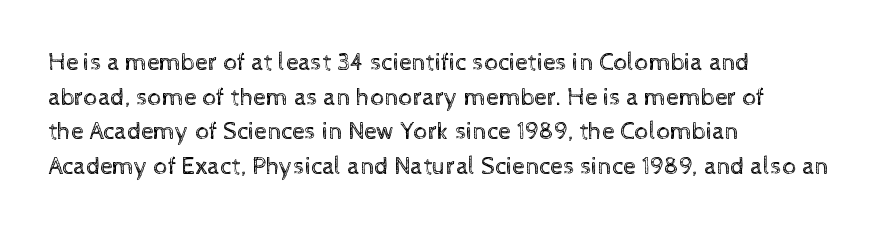
The letters stand straight up with perfectly vertical stems. The typesetter chose a ragged-right arrangement here. What's the leading like? Ordinary, nothing unusual. Nothing unusual about the tracking: characters are spaced as the font intends. Is the stroke heavy? The answer is a plain regular-or-lighter.
